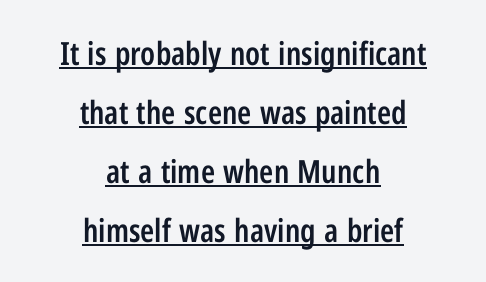
Q: Is the text bold? A: Semi-bold.
Q: Is the text italic (slanted)? A: No, it is upright.
Q: Is the typeface a serif or a sans-serif typeface? A: Sans-serif.
Q: Is the text underlined? A: Yes.
Q: How is the paragraph aligned? A: Centered.
Q: Is the spacing between letters normal or unusually wide? A: Normal.
Q: Width (condensed, normal, or wide)? A: Condensed.
Q: Stroke contrast? A: Low.
Q: x-height? A: Medium.
Q: Monospaced? A: No.
